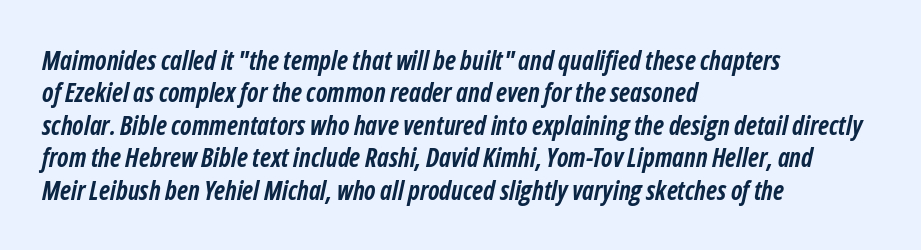
The image shows 26 px bold type, italic (leaning right); set left-aligned, normal line spacing (1.25x), normal letter spacing, not underlined.
